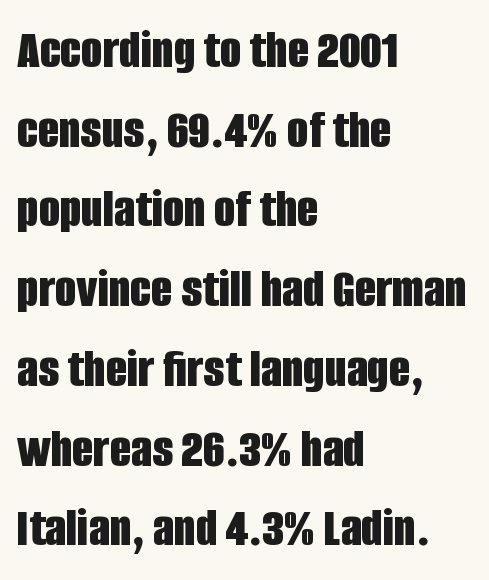
Q: Is the text bold? A: Yes.
Q: Is the text italic (slanted)? A: No, it is upright.
Q: Is the typeface a serif or a sans-serif typeface? A: Sans-serif.
Q: Is the text underlined? A: No.
Q: How is the paragraph aligned? A: Left-aligned.
Q: Is the spacing between letters normal or unusually wide? A: Normal.
Q: Is the spacing between lines tight, normal or loose? A: Normal.
Q: Width (condensed, normal, or wide)? A: Condensed.
Q: Stroke contrast? A: Low.
Q: x-height? A: Large.
Q: Monospaced? A: No.
